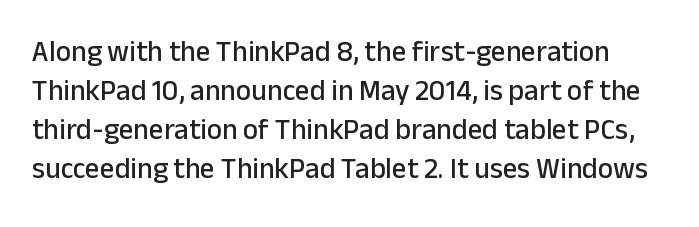
The image shows 29 px sans-serif type, upright; set normal line spacing (1.35x), normal letter spacing, not underlined; low stroke contrast and a medium x-height.
